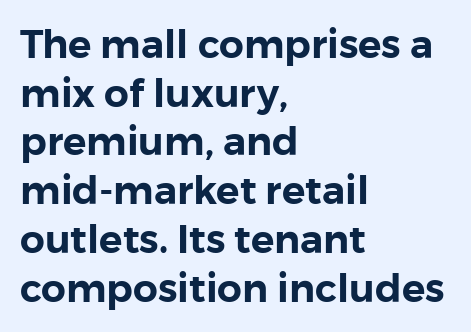
Q: Is the text italic (slanted)? A: No, it is upright.
Q: Is the typeface a serif or a sans-serif typeface? A: Sans-serif.
Q: Is the text underlined? A: No.
Q: How is the paragraph aligned? A: Left-aligned.
Q: Is the spacing between letters normal or unusually wide? A: Normal.
Q: Is the spacing between lines tight, normal or loose? A: Normal.
Q: Width (condensed, normal, or wide)? A: Normal.
Q: x-height? A: Medium.
Q: Monospaced? A: No.
